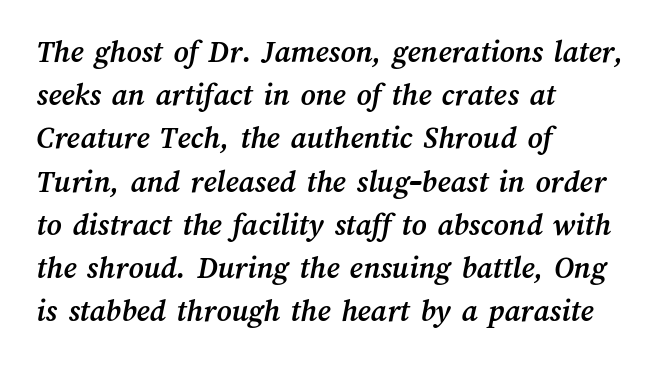
The image shows 32 px semibold type; set left-aligned, normal line spacing (1.35x), normal letter spacing, not underlined; medium stroke contrast and a medium x-height.
